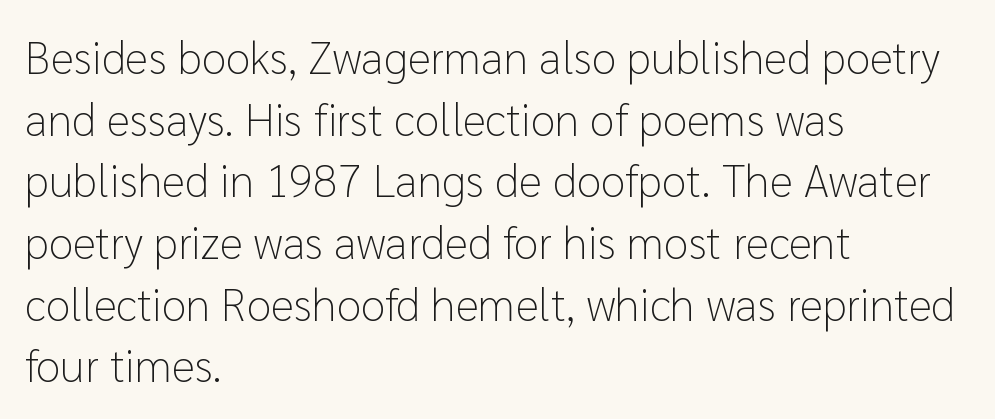
This sample uses plain, unmodified letter spacing. Check under the words: just untouched page. Notice how the stems are strictly vertical — no italics here. Where is the straight margin? On the left. Regular leading. Proportional: the letters do not fall into vertical columns.
